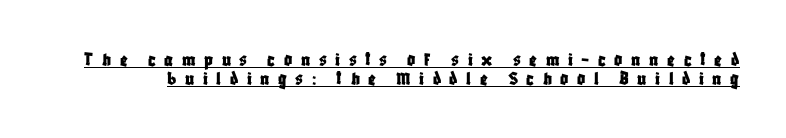
The image shows 20 px text type, upright; set tight line spacing (0.96x), unusually wide letter spacing (+0.43 em), underlined.
